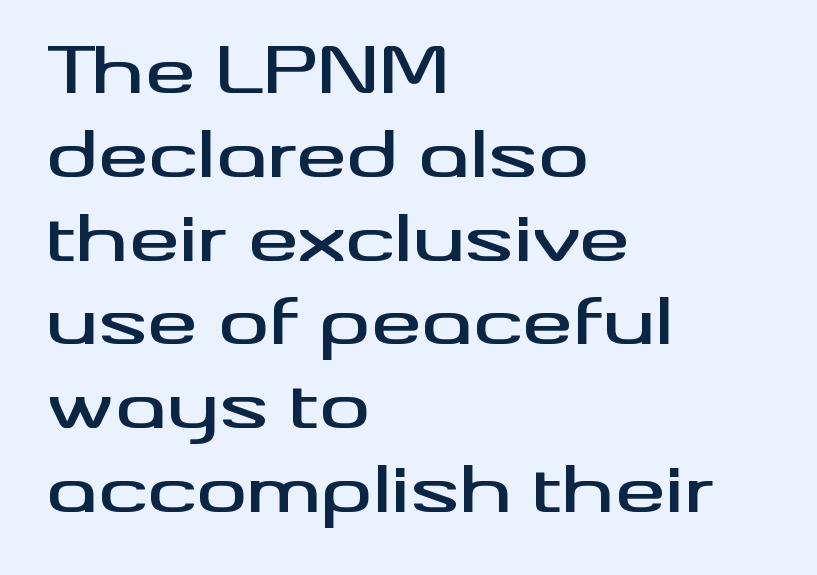
Students, note that the glyphs here touch the page at normal intervals. This sample has the flowing, uneven cadence of proportional lettering. The strip under each line holds only bare page. Stroke terminals: plain, sans-serif.
